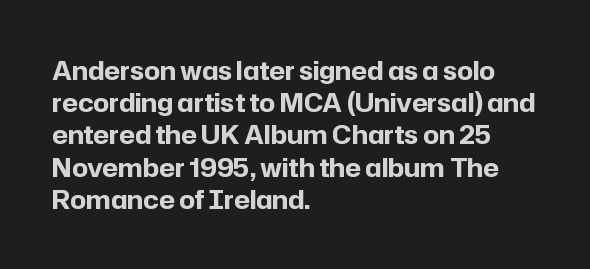
Q: Is the text bold? A: Yes.
Q: Is the text italic (slanted)? A: No, it is upright.
Q: Is the text underlined? A: No.
Q: How is the paragraph aligned? A: Left-aligned.
Q: Is the spacing between letters normal or unusually wide? A: Normal.
Q: Is the spacing between lines tight, normal or loose? A: Normal.
